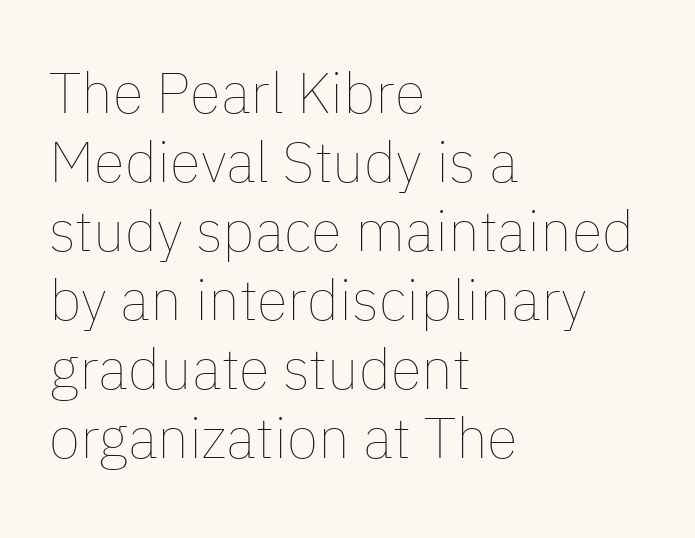
{"italic": "no", "bold": "no", "weight": "thin", "width": "normal", "stroke_contrast": "low", "x_height": "medium", "monospaced": "no", "underline": "no", "align": "left", "line_spacing_ratio": 1.21, "letter_spacing": "normal", "letter_spacing_em": 0.0, "glyph_px": 57}
